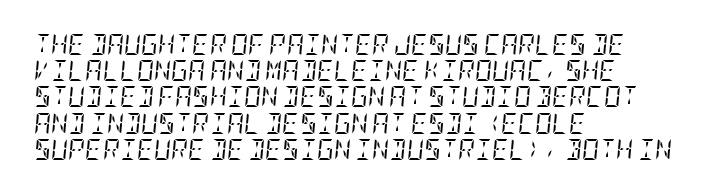
Think standard paragraph weight, or any step lighter than that. The passage is arranged the way most books set body copy — flush left. One glance says typical: line gaps are just what's usual. The string is rendered with underlining switched off.
